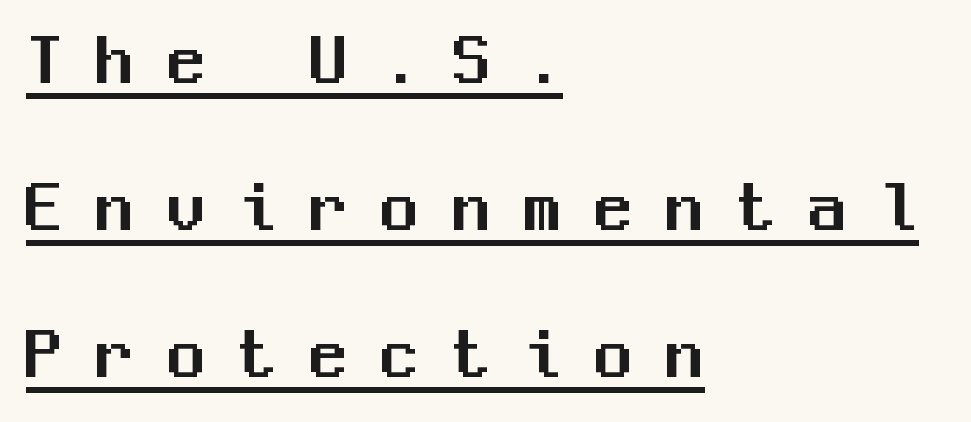
You could only call the tracking loose — the letters float apart. Every stem runs plumb, perpendicular to the baseline. A rule runs beneath these lines of type. The designer went with a sans here, leaving each stem footless. Here the designer chose a console-style face with uniform glyph widths.
